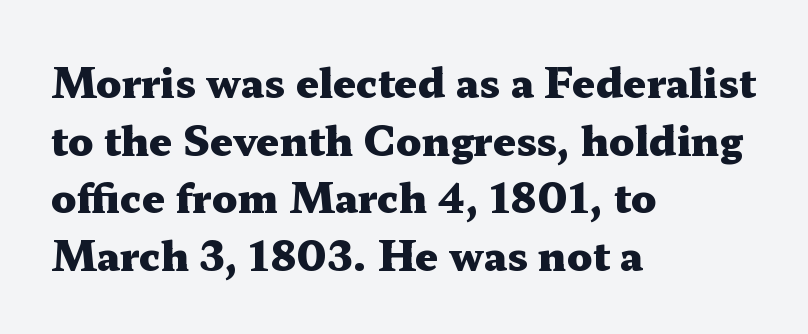
Q: Is the text bold? A: Yes.
Q: Is the text italic (slanted)? A: No, it is upright.
Q: Is the typeface a serif or a sans-serif typeface? A: Serif.
Q: Is the text underlined? A: No.
Q: How is the paragraph aligned? A: Left-aligned.
Q: Is the spacing between letters normal or unusually wide? A: Normal.
Q: Is the spacing between lines tight, normal or loose? A: Normal.
Q: Width (condensed, normal, or wide)? A: Wide.
Q: Stroke contrast? A: Medium.
Q: x-height? A: Medium.
Q: Monospaced? A: No.
